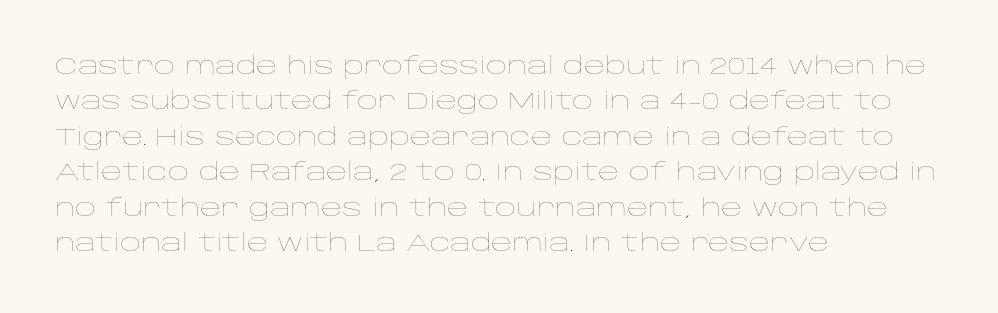
The image shows 23 px text type, upright; set left-aligned, normal line spacing (1.54x), normal letter spacing, not underlined.
